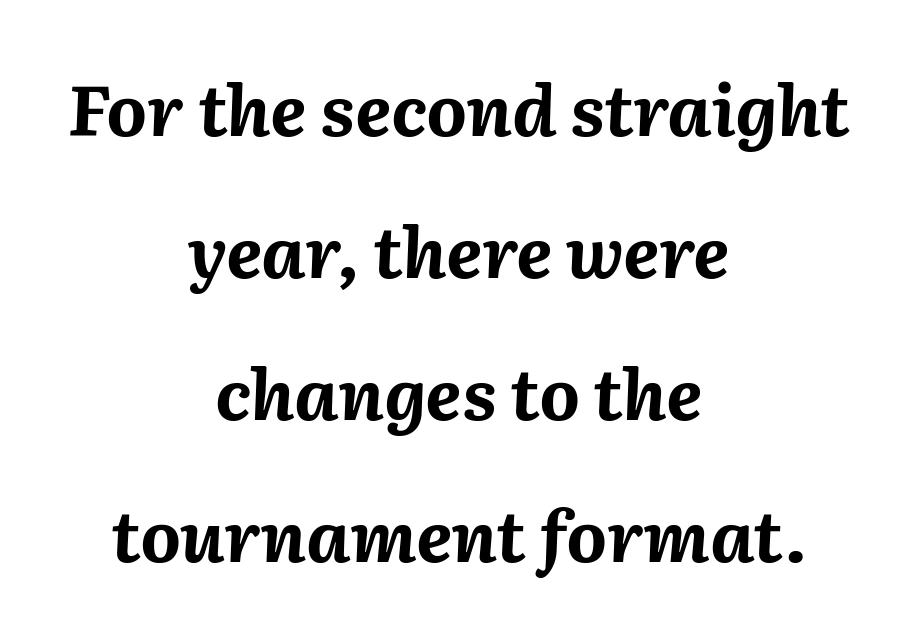
Q: Is the text bold? A: Yes.
Q: Is the text italic (slanted)? A: Yes, it leans right by about 2 degrees.
Q: Is the text underlined? A: No.
Q: How is the paragraph aligned? A: Centered.
Q: Is the spacing between letters normal or unusually wide? A: Normal.
Q: Is the spacing between lines tight, normal or loose? A: Loose.
Q: Width (condensed, normal, or wide)? A: Normal.
Q: Stroke contrast? A: Medium.
Q: x-height? A: Medium.
Q: Monospaced? A: No.
